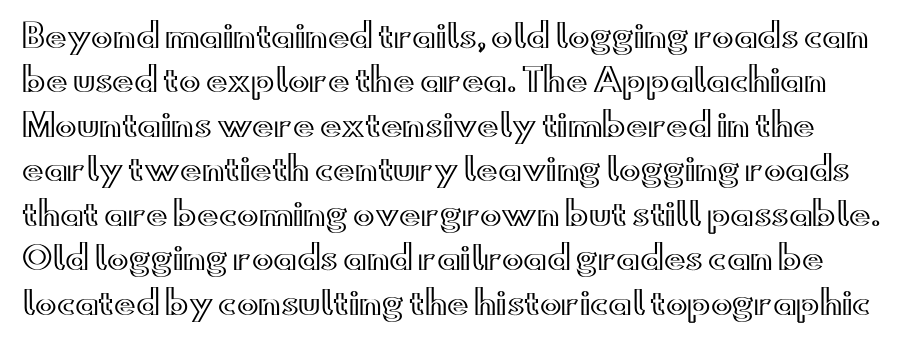
The image shows 32 px wide type, upright; set normal line spacing (1.39x), normal letter spacing, not underlined; a small x-height.
